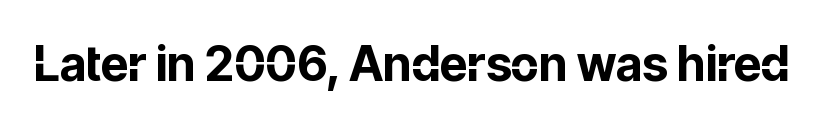
The image shows 48 px bold sans-serif type, upright; set normal letter spacing, not underlined; low stroke contrast and a medium x-height.
